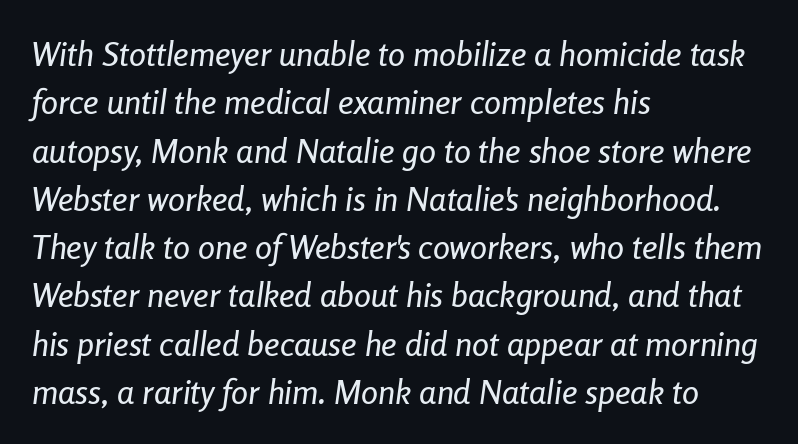
{"italic": "yes", "lean": "right", "slant_degrees": 8, "width": "condensed", "stroke_contrast": "low", "x_height": "medium", "monospaced": "no", "underline": "no", "align": "left", "line_spacing": "normal", "line_spacing_ratio": 1.42, "letter_spacing": "normal", "letter_spacing_em": 0.0, "glyph_px": 34}
